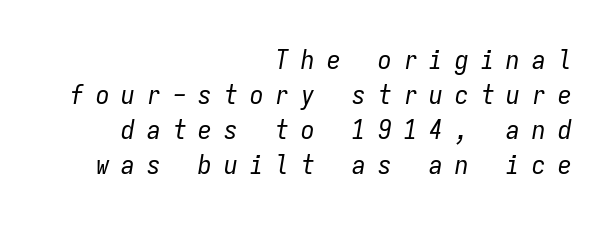
{"italic": "yes", "lean": "right", "slant_degrees": 9, "bold": "no", "underline": "no", "align": "right", "line_spacing": "normal", "line_spacing_ratio": 1.3, "letter_spacing": "wide", "letter_spacing_em": 0.45, "glyph_px": 27}
